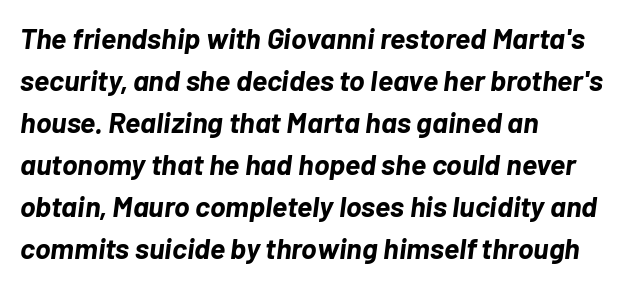
The image shows 29 px bold type, italic (leaning right); set left-aligned, normal line spacing (1.45x), normal letter spacing, not underlined; low stroke contrast and a medium x-height.
